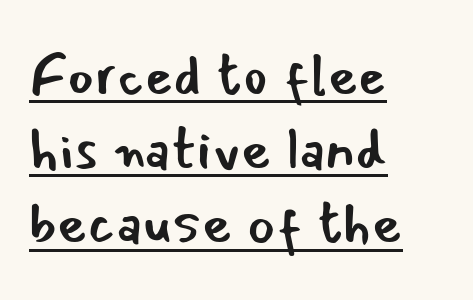
Stroke mass is kept to a normal reading level or below. Stroke terminals: plain, sans-serif. The sample's only ornament is a line tracing under the words. In CSS terms this would be text-align: left. Here the glyphs are tracked normally, forming tight word shapes. In terms of leading, this rendering sits right in the middle.
